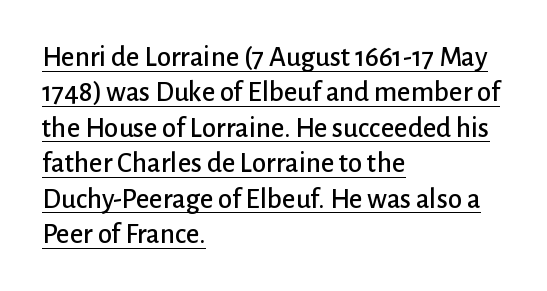
Q: Is the text italic (slanted)? A: No, it is upright.
Q: Is the typeface a serif or a sans-serif typeface? A: Sans-serif.
Q: Is the text underlined? A: Yes.
Q: How is the paragraph aligned? A: Left-aligned.
Q: Is the spacing between letters normal or unusually wide? A: Normal.
Q: Width (condensed, normal, or wide)? A: Normal.
Q: Stroke contrast? A: Low.
Q: x-height? A: Medium.
Q: Monospaced? A: No.
